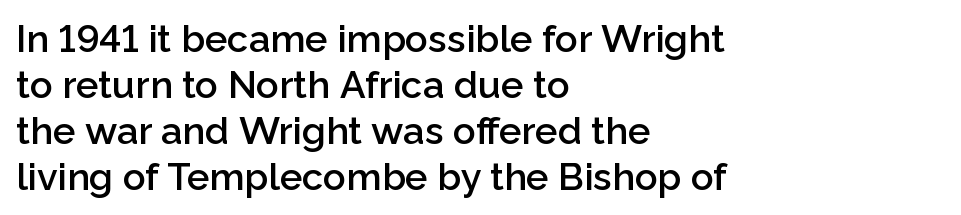
{"serif": "no", "italic": "no", "bold": "semi", "weight": "semibold", "width": "normal", "stroke_contrast": "low", "x_height": "medium", "monospaced": "no", "underline": "no", "align": "left", "line_spacing_ratio": 1.21, "letter_spacing": "normal", "letter_spacing_em": 0.0, "glyph_px": 38}
